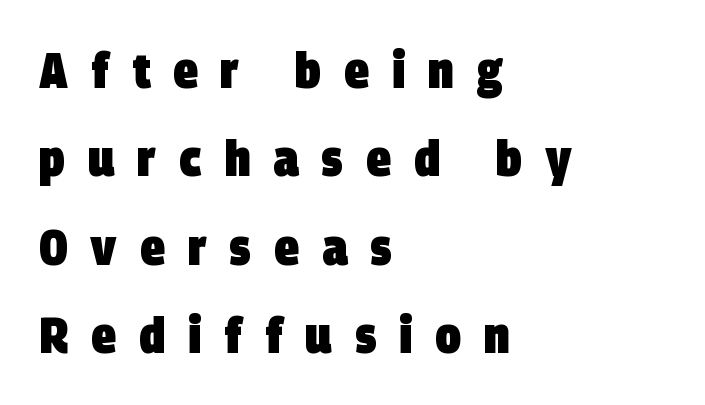
The specimen omits any rule beneath the text block's lines. How heavy is the stroke? Heavy — this is a bold. Note: no serifs on the glyphs. Honestly, the letter spacing is so wide it's the main thing you notice.
